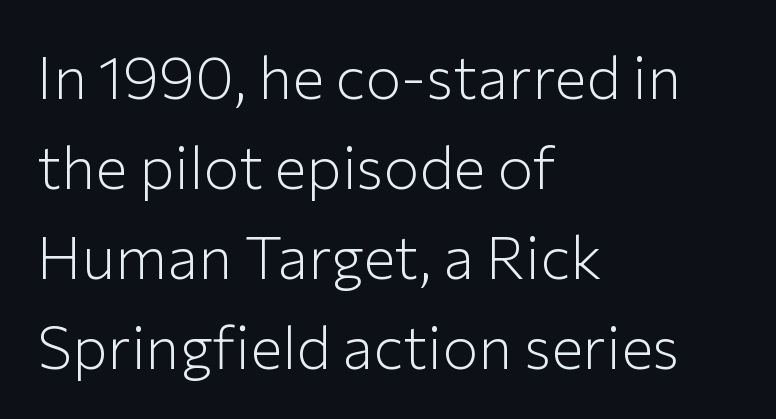
The ragged edge is on the right, which tells us the setting is flush left. Tracking value appears to be zero — textbook default spacing. The letters advance in unequal steps, a hallmark of proportional type. Characters remain perfectly vertical along every line.
